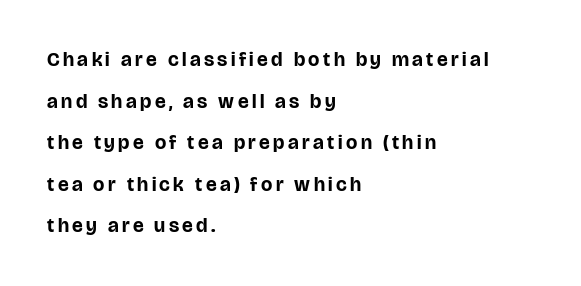
This sample uses an upright cut, with every glyph sitting square on the baseline. Each new line begins a long way beneath the previous one. The compositor pushed each line to the left boundary. A bare baseline throughout the passage.
